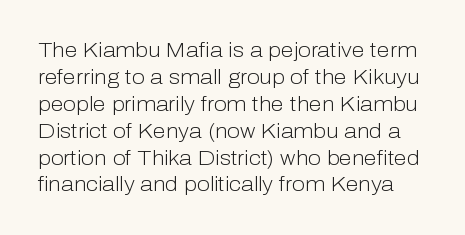
The image shows 21 px text type, upright; set normal line spacing (1.28x), normal letter spacing, not underlined.
